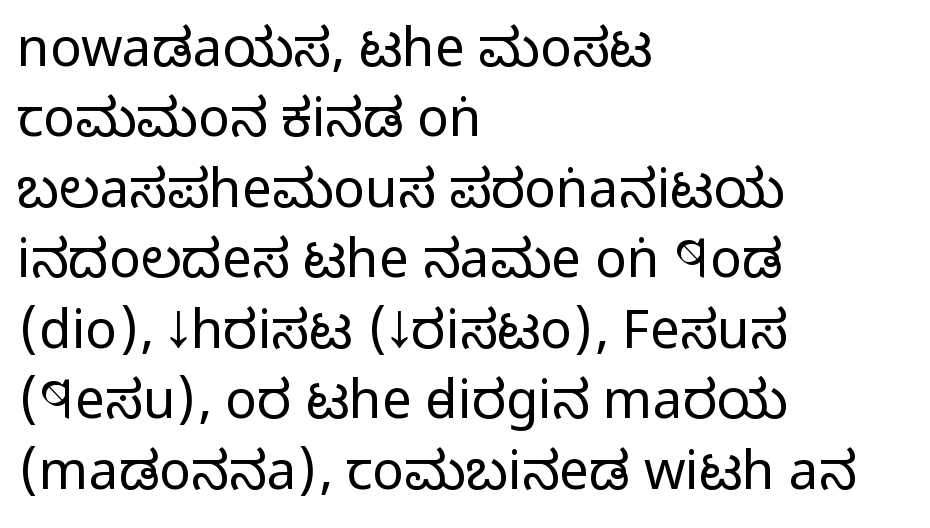
{"serif": "no", "italic": "no", "bold": "no", "weight": "regular", "width": "condensed", "stroke_contrast": "low", "x_height": "large", "monospaced": "no", "underline": "no", "align": "left", "line_spacing": "normal", "line_spacing_ratio": 1.33, "letter_spacing": "normal", "letter_spacing_em": 0.0, "glyph_px": 53}
